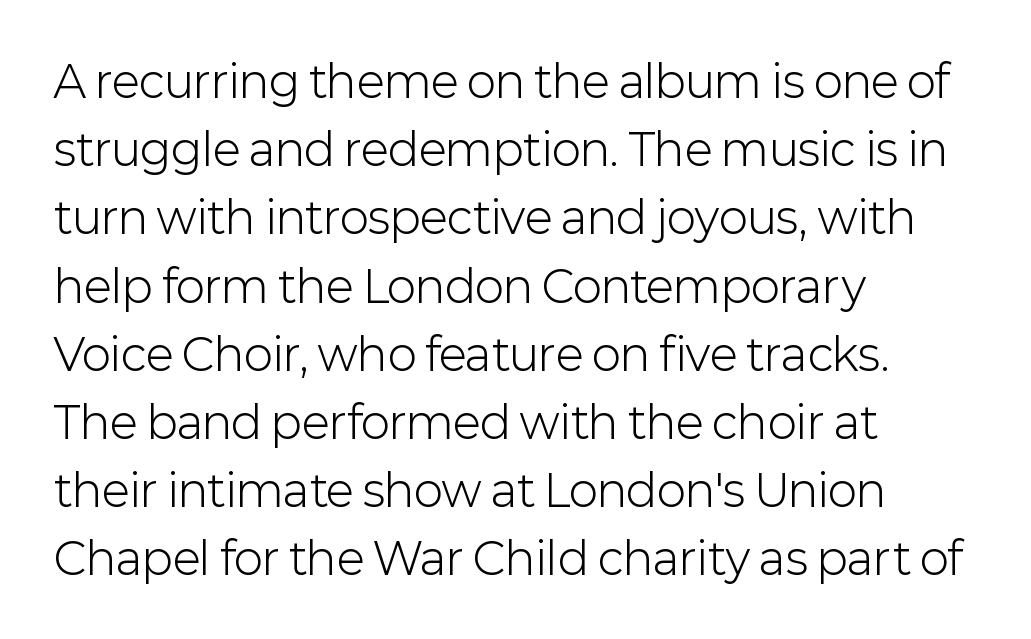
{"serif": "no", "italic": "no", "bold": "no", "weight": "light", "width": "normal", "stroke_contrast": "low", "x_height": "medium", "monospaced": "no", "underline": "no", "align": "left", "line_spacing": "normal", "line_spacing_ratio": 1.55, "letter_spacing": "normal", "letter_spacing_em": 0.0, "glyph_px": 44}
